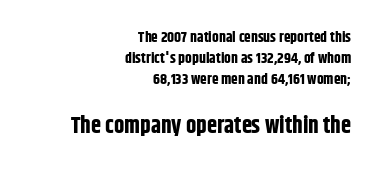
Q: Is the text bold? A: Yes.
Q: Is the text italic (slanted)? A: No, it is upright.
Q: Is the text underlined? A: No.
Q: How is the paragraph aligned? A: Right-aligned.
Q: Is the spacing between letters normal or unusually wide? A: Normal.
Q: Is the spacing between lines tight, normal or loose? A: Normal.
Q: Which block of text is set in a larger size, the first (top) or the second (bottom)? A: The second (bottom) one.
